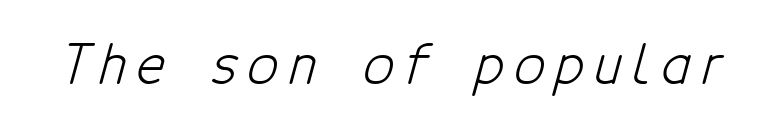
Q: Is the text bold? A: No.
Q: Is the typeface a serif or a sans-serif typeface? A: Sans-serif.
Q: Is the text underlined? A: No.
Q: Width (condensed, normal, or wide)? A: Condensed.
Q: Stroke contrast? A: Low.
Q: x-height? A: Medium.
Q: Monospaced? A: No.
